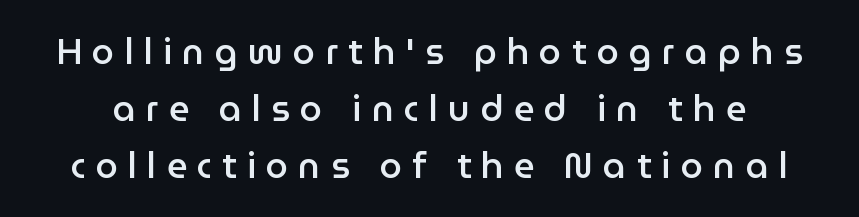
The image shows 36 px semibold sans-serif type, upright; set normal line spacing (1.58x), unusually wide letter spacing (+0.28 em), not underlined; low stroke contrast and a medium x-height.
